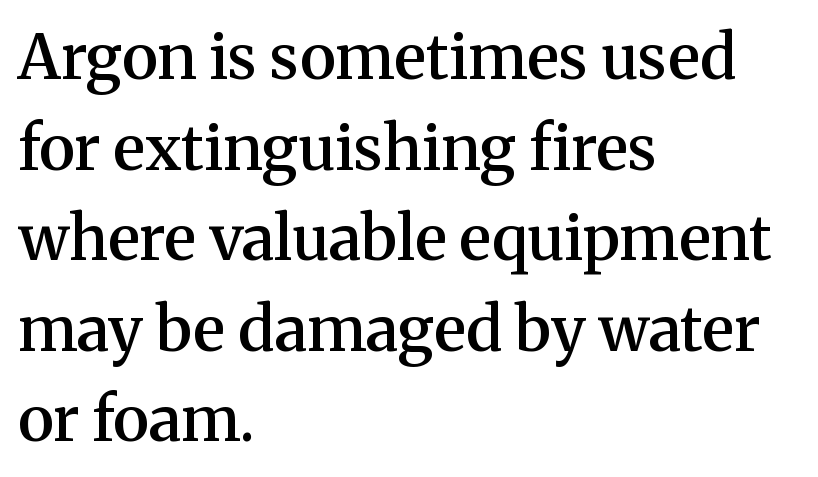
Q: Is the text bold? A: Semi-bold.
Q: Is the text italic (slanted)? A: No, it is upright.
Q: Is the typeface a serif or a sans-serif typeface? A: Serif.
Q: Is the text underlined? A: No.
Q: How is the paragraph aligned? A: Left-aligned.
Q: Is the spacing between letters normal or unusually wide? A: Normal.
Q: Is the spacing between lines tight, normal or loose? A: Normal.
Q: Width (condensed, normal, or wide)? A: Normal.
Q: Stroke contrast? A: Medium.
Q: x-height? A: Medium.
Q: Monospaced? A: No.
